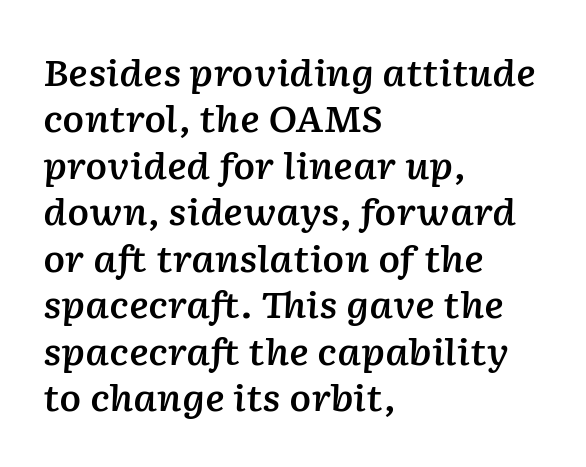
{"italic": "yes", "lean": "right", "slant_degrees": 2, "bold": "semi", "weight": "semibold", "width": "normal", "stroke_contrast": "low", "x_height": "medium", "monospaced": "no", "underline": "no", "align": "left", "line_spacing": "normal", "line_spacing_ratio": 1.29, "letter_spacing": "normal", "letter_spacing_em": 0.0, "glyph_px": 36}
